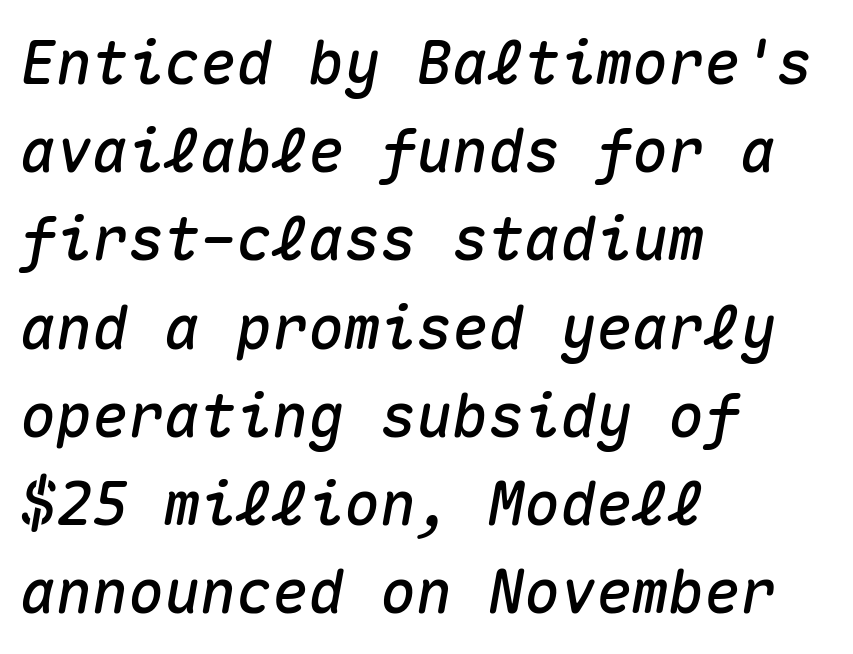
The image shows 60 px text type, italic (leaning right), monospaced; set left-aligned, normal line spacing (1.47x), normal letter spacing, not underlined; medium stroke contrast and a medium x-height.
